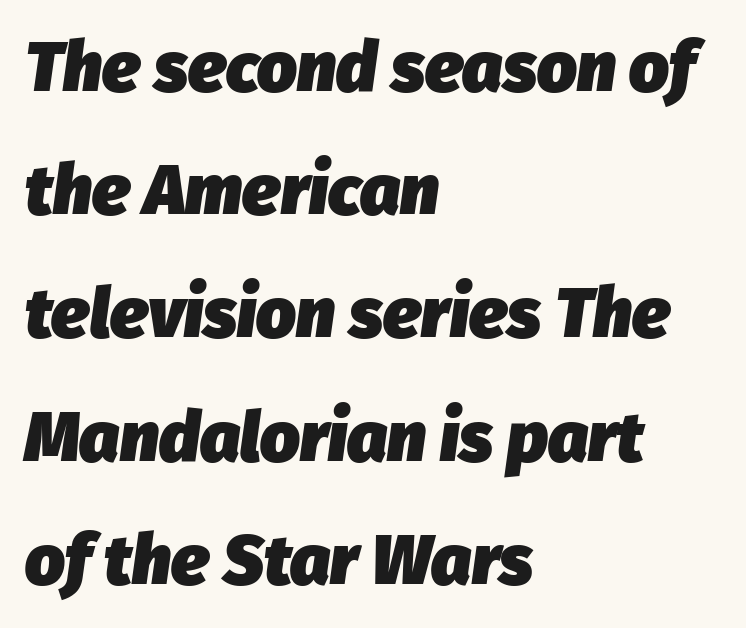
{"italic": "yes", "lean": "right", "slant_degrees": 8, "bold": "yes", "weight": "heavy", "width": "normal", "stroke_contrast": "low", "x_height": "medium", "monospaced": "no", "underline": "no", "align": "left", "line_spacing_ratio": 1.76, "letter_spacing": "normal", "letter_spacing_em": 0.0, "glyph_px": 70}
